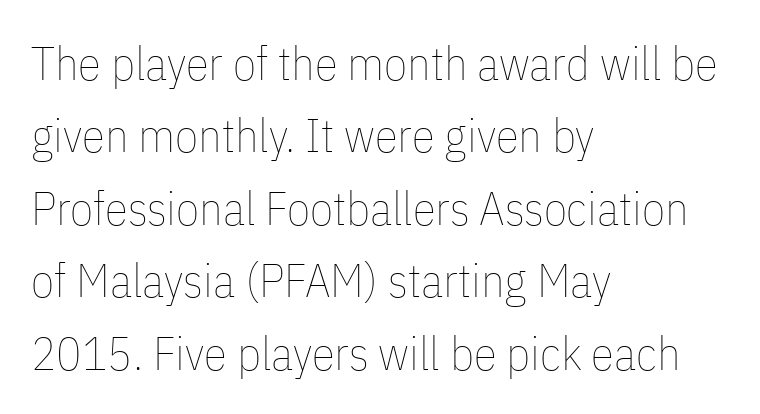
Q: Is the text bold? A: No.
Q: Is the text italic (slanted)? A: No, it is upright.
Q: Is the text underlined? A: No.
Q: How is the paragraph aligned? A: Left-aligned.
Q: Is the spacing between letters normal or unusually wide? A: Normal.
Q: Is the spacing between lines tight, normal or loose? A: Normal.
Q: Width (condensed, normal, or wide)? A: Condensed.
Q: Stroke contrast? A: Low.
Q: x-height? A: Medium.
Q: Monospaced? A: No.
